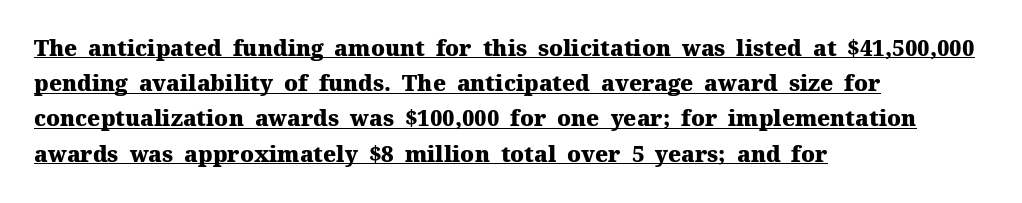
Q: Is the text bold? A: Yes.
Q: Is the text italic (slanted)? A: No, it is upright.
Q: Is the text underlined? A: Yes.
Q: How is the paragraph aligned? A: Left-aligned.
Q: Is the spacing between letters normal or unusually wide? A: Normal.
Q: Is the spacing between lines tight, normal or loose? A: Normal.
